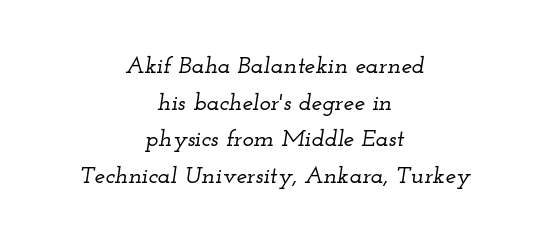
No extra tracking has been applied to these lines. Glance below the letters and you will spot only blank space. A typesetter would call this leading conventional body-copy spacing. These lines stack symmetrically, like a column narrowing and widening about its center. Quick note: italic.
